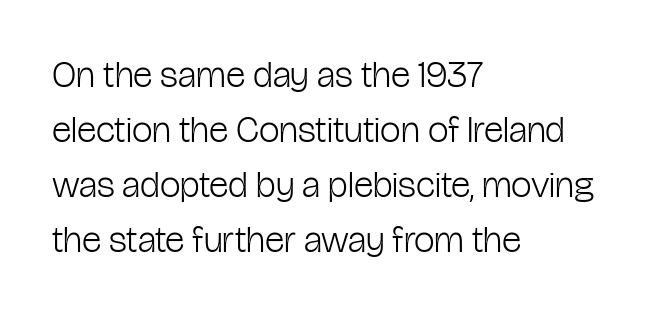
A typesetter would call this leading conventional body-copy spacing. Looks like regular typesetting: each glyph gets only the width it needs. On a weight scale, this lands at 450 or below. Every row of glyphs begins at an identical x-position on the left. Between one letter and the next there's only the usual sliver of space. A roman cut, with each character standing at attention.
